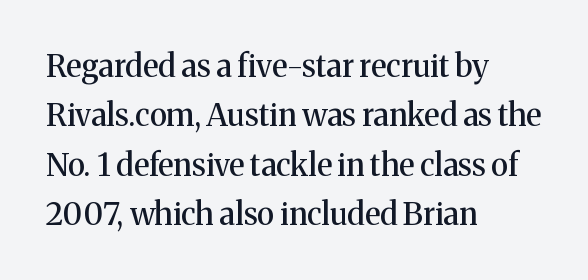
{"serif": "yes", "italic": "no", "width": "normal", "stroke_contrast": "medium", "x_height": "medium", "monospaced": "no", "underline": "no", "align": "left", "line_spacing": "normal", "line_spacing_ratio": 1.59, "letter_spacing": "normal", "letter_spacing_em": 0.0, "glyph_px": 31}
